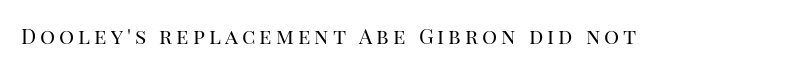
Nope, not italic — everything's standing straight. Weight: regular or lighter. This rendering features lettering with no underline.
